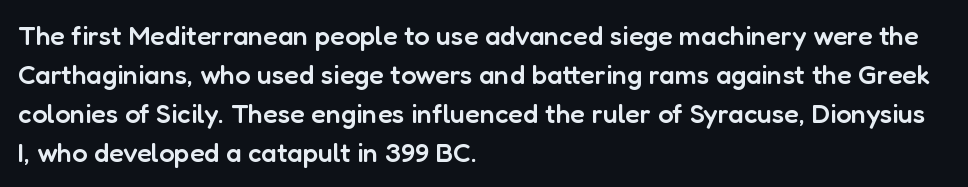
Spacing between characters is what you'd get straight out of the box. The space directly below the letters is spotless. The lines are quadded left. This sample uses an upright cut, with every glyph sitting square on the baseline. Look at the stroke-to-counter ratio: somewhat heavy, a semibold.
